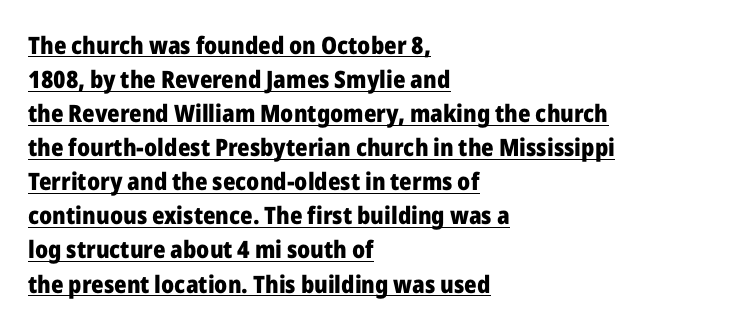
{"italic": "no", "bold": "yes", "underline": "yes", "align": "left", "line_spacing": "normal", "line_spacing_ratio": 1.42, "letter_spacing": "normal", "letter_spacing_em": 0.0, "glyph_px": 24}
